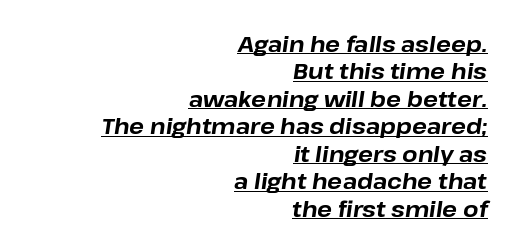
The image shows 22 px bold type, italic (leaning right); set right-aligned, normal line spacing (1.25x), normal letter spacing, underlined.
